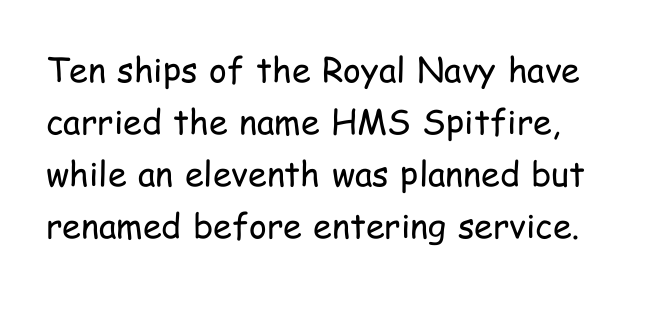
{"serif": "no", "italic": "no", "bold": "no", "weight": "regular", "width": "condensed", "stroke_contrast": "low", "x_height": "medium", "monospaced": "no", "underline": "no", "line_spacing": "normal", "line_spacing_ratio": 1.53, "letter_spacing": "normal", "letter_spacing_em": 0.0, "glyph_px": 34}
